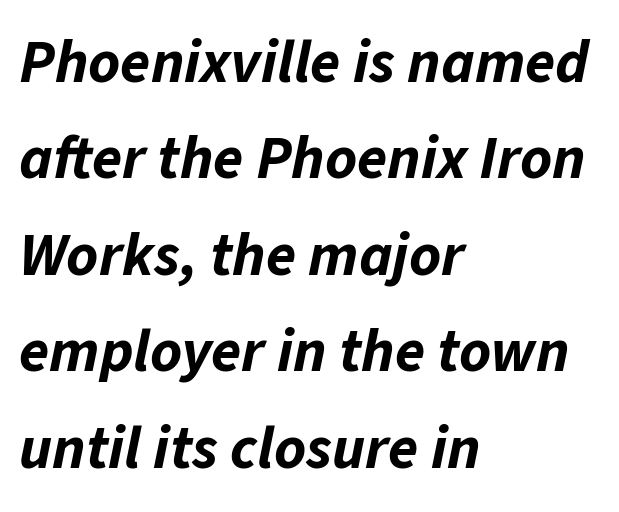
Q: Is the text bold? A: Yes.
Q: Is the text italic (slanted)? A: Yes, it leans right by about 11 degrees.
Q: Is the text underlined? A: No.
Q: How is the paragraph aligned? A: Left-aligned.
Q: Is the spacing between letters normal or unusually wide? A: Normal.
Q: Is the spacing between lines tight, normal or loose? A: Normal.
Q: Width (condensed, normal, or wide)? A: Normal.
Q: Stroke contrast? A: Low.
Q: x-height? A: Medium.
Q: Monospaced? A: No.
